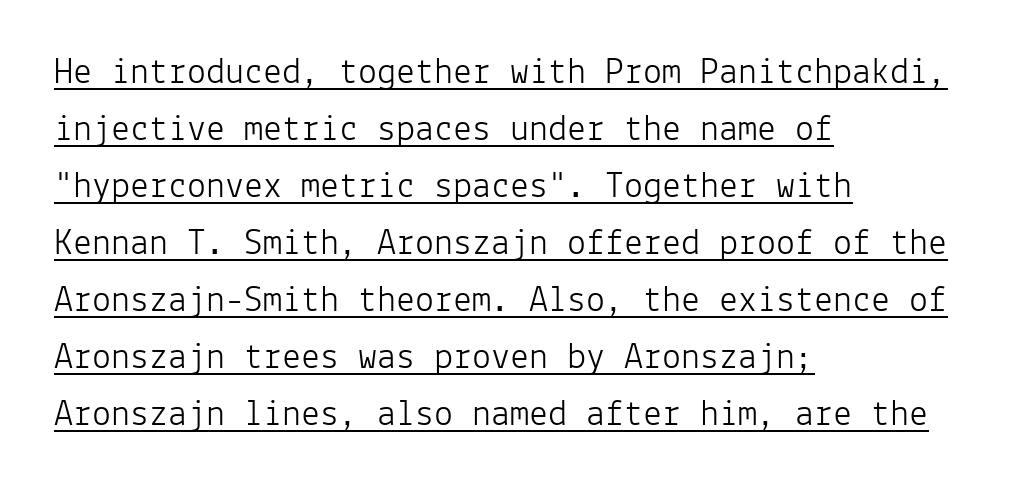
The image shows 38 px light sans-serif type, upright, monospaced; set left-aligned, normal line spacing (1.5x), normal letter spacing, underlined; low stroke contrast and a medium x-height.
